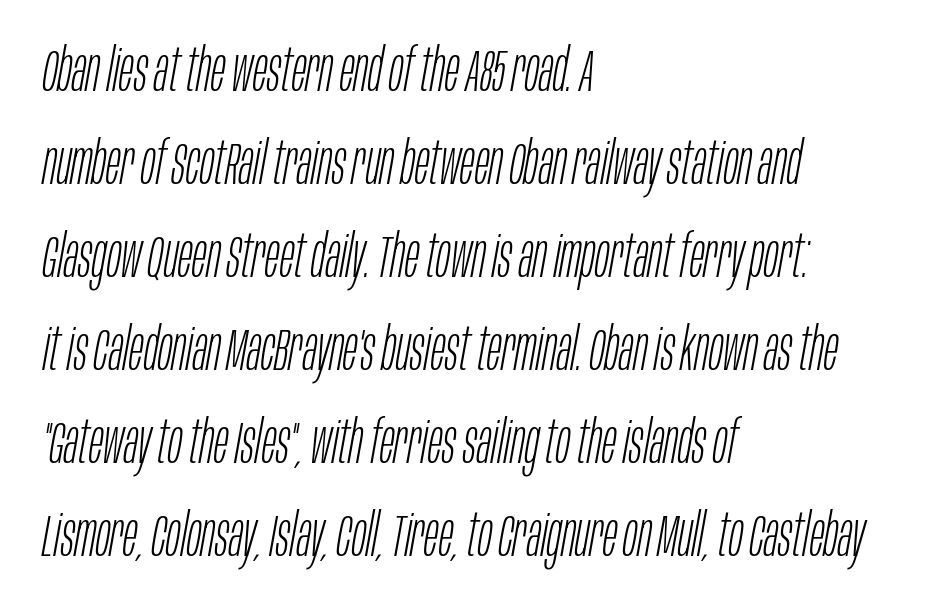
It's the slanting kind of type. Looks like regular typesetting: each glyph gets only the width it needs. Stems here are at most as thick as an everyday book face. Reading down the column, the eye jumps a familiar distance to each next line. The rag falls on the right side of this text block.
